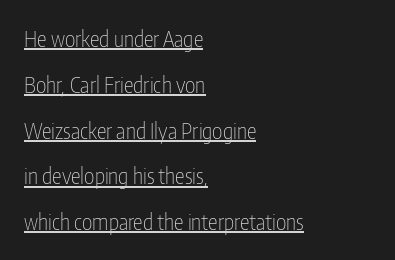
The image shows 22 px text type, upright; set left-aligned, loose line spacing (2.08x), normal letter spacing, underlined.
